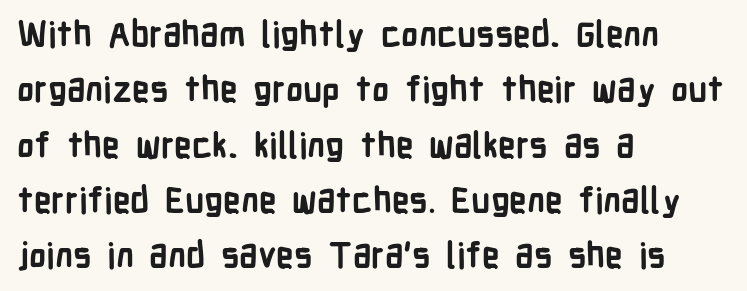
The image shows 35 px semibold, condensed sans-serif type, upright; set left-aligned, normal line spacing (1.58x), normal letter spacing, not underlined; low stroke contrast and a medium x-height.
